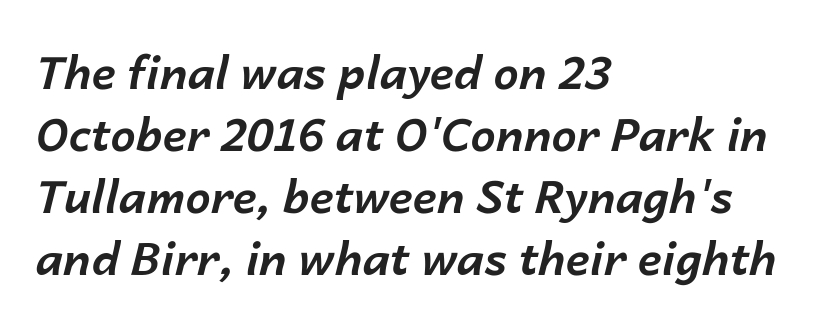
{"italic": "yes", "lean": "right", "slant_degrees": 14, "bold": "yes", "weight": "bold", "width": "normal", "stroke_contrast": "low", "x_height": "medium", "monospaced": "no", "underline": "no", "align": "left", "line_spacing": "normal", "line_spacing_ratio": 1.38, "letter_spacing": "normal", "letter_spacing_em": 0.0, "glyph_px": 45}
